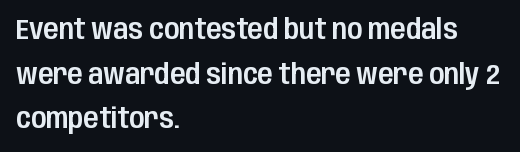
{"serif": "no", "italic": "no", "width": "condensed", "stroke_contrast": "low", "x_height": "large", "monospaced": "no", "underline": "no", "align": "left", "line_spacing": "normal", "line_spacing_ratio": 1.59, "letter_spacing": "normal", "letter_spacing_em": 0.0, "glyph_px": 28}
